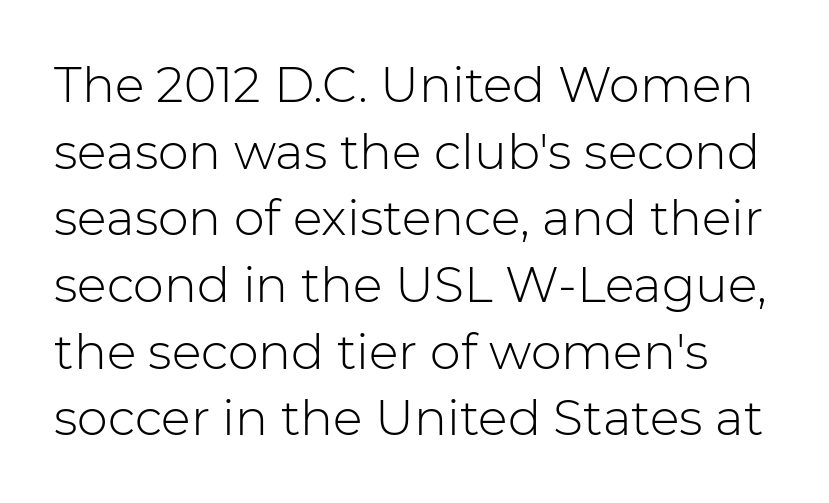
Q: Is the text bold? A: No.
Q: Is the text italic (slanted)? A: No, it is upright.
Q: Is the typeface a serif or a sans-serif typeface? A: Sans-serif.
Q: Is the text underlined? A: No.
Q: Is the spacing between letters normal or unusually wide? A: Normal.
Q: Is the spacing between lines tight, normal or loose? A: Normal.
Q: Width (condensed, normal, or wide)? A: Normal.
Q: Stroke contrast? A: Low.
Q: x-height? A: Medium.
Q: Monospaced? A: No.
